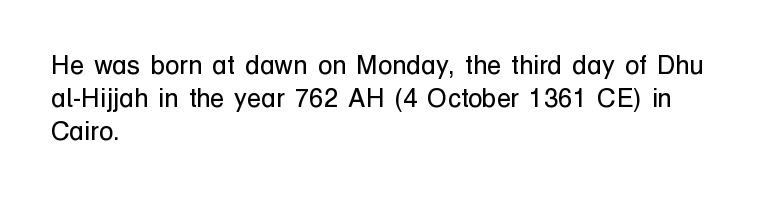
When letters stand straight like this, we call the style roman or upright. These lines sit exactly where default settings would place them. Students, note that the glyphs here touch the page at normal intervals. The passage shown is not bold in any degree. In CSS terms this would be text-align: left. Underlining? Definitely not there.
